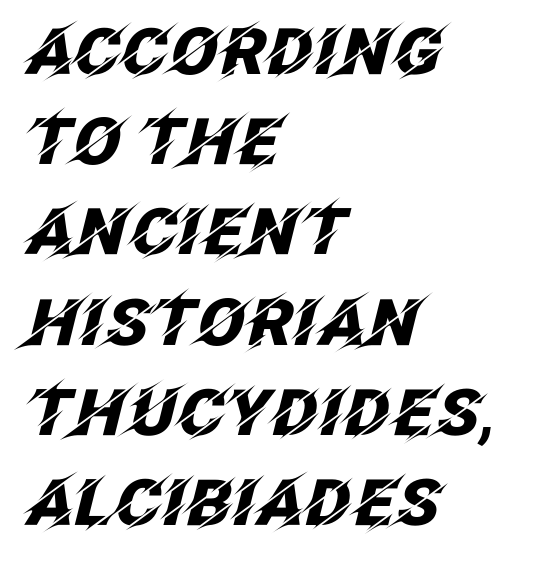
Visually the block forms a straight wall on the left and a jagged coastline on the right. The face used here is proportionally spaced, like ordinary book or web type. Plenty of ink on the page — the face is bold. The glyphs look as if they've been sheared to an angle.
